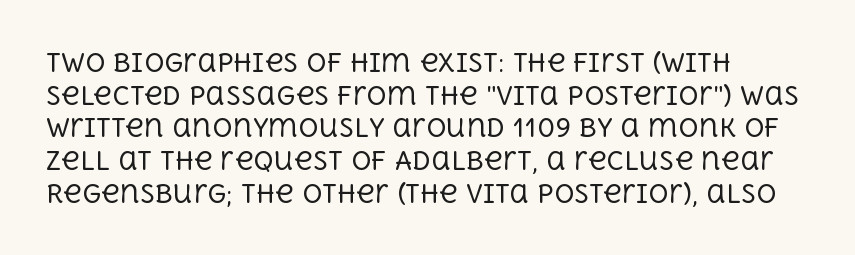
What's the leading like? Ordinary, nothing unusual. The passage shown has conventional tracking throughout. The typography opts for an upright posture over an oblique one. The passage is arranged the way most books set body copy — flush left.
